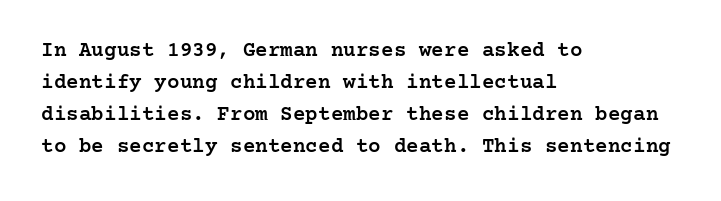
{"italic": "no", "bold": "semi", "underline": "no", "align": "left", "line_spacing": "normal", "line_spacing_ratio": 1.53, "letter_spacing": "normal", "letter_spacing_em": 0.0, "glyph_px": 21}
